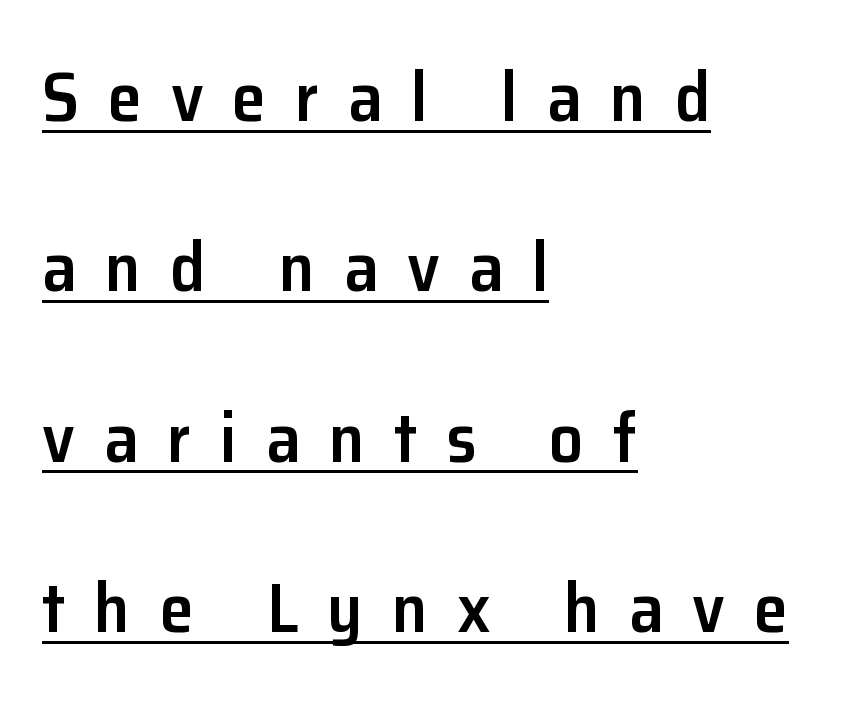
Q: Is the text bold? A: Semi-bold.
Q: Is the text italic (slanted)? A: No, it is upright.
Q: Is the typeface a serif or a sans-serif typeface? A: Sans-serif.
Q: Is the text underlined? A: Yes.
Q: How is the paragraph aligned? A: Left-aligned.
Q: Is the spacing between letters normal or unusually wide? A: Unusually wide.
Q: Is the spacing between lines tight, normal or loose? A: Loose.
Q: Width (condensed, normal, or wide)? A: Normal.
Q: Stroke contrast? A: Low.
Q: x-height? A: Medium.
Q: Monospaced? A: No.
